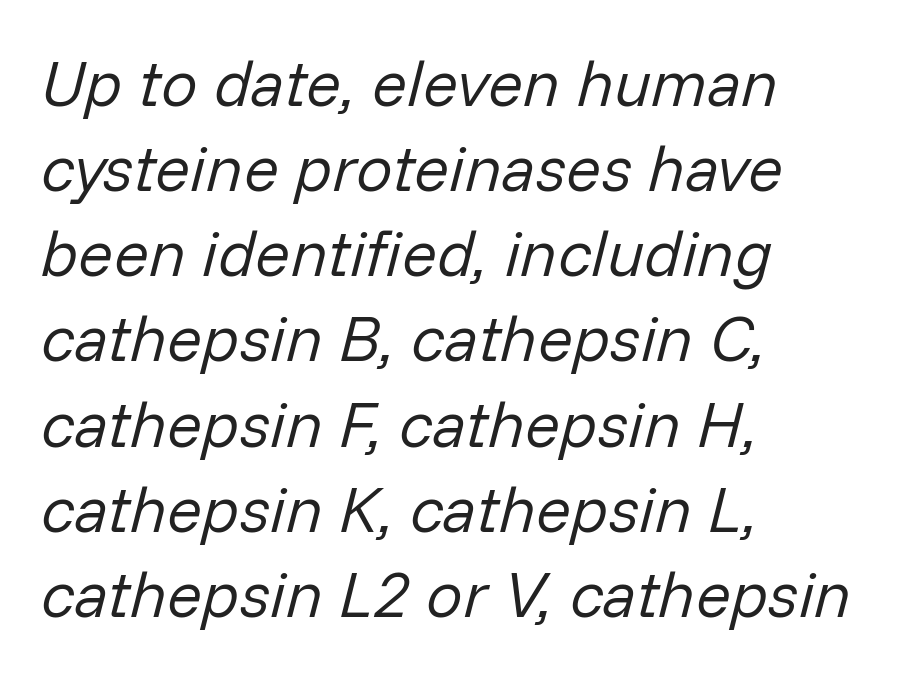
Q: Is the text bold? A: No.
Q: Is the text italic (slanted)? A: Yes, it leans right by about 14 degrees.
Q: Is the text underlined? A: No.
Q: How is the paragraph aligned? A: Left-aligned.
Q: Is the spacing between letters normal or unusually wide? A: Normal.
Q: Is the spacing between lines tight, normal or loose? A: Normal.
Q: Width (condensed, normal, or wide)? A: Normal.
Q: Stroke contrast? A: Low.
Q: x-height? A: Medium.
Q: Monospaced? A: No.
